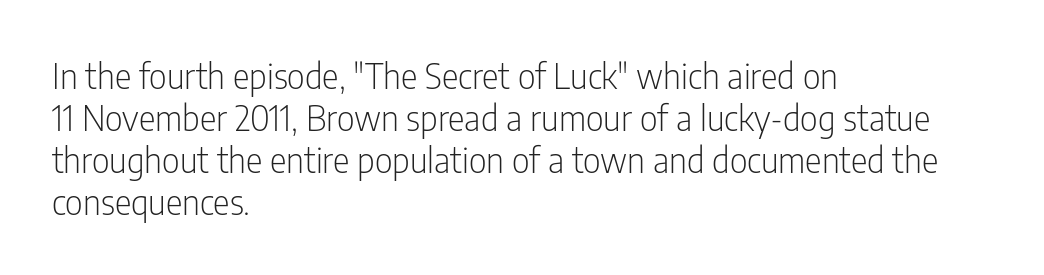
Q: Is the text bold? A: No.
Q: Is the text italic (slanted)? A: No, it is upright.
Q: Is the typeface a serif or a sans-serif typeface? A: Sans-serif.
Q: Is the text underlined? A: No.
Q: How is the paragraph aligned? A: Left-aligned.
Q: Is the spacing between letters normal or unusually wide? A: Normal.
Q: Width (condensed, normal, or wide)? A: Condensed.
Q: Stroke contrast? A: Low.
Q: x-height? A: Medium.
Q: Monospaced? A: No.
